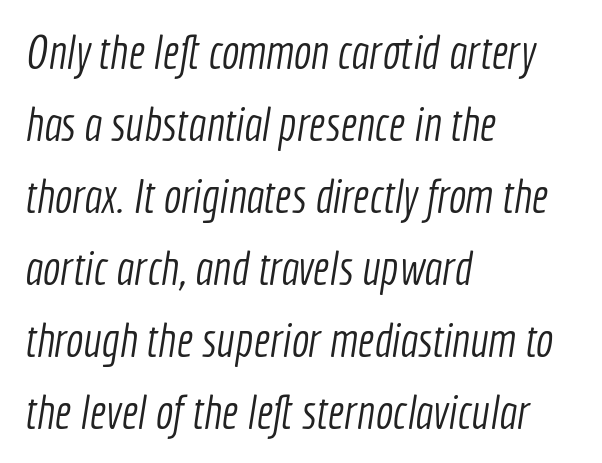
The image shows 47 px light, condensed sans-serif type; set left-aligned, normal line spacing (1.53x), normal letter spacing, not underlined; a medium x-height.
